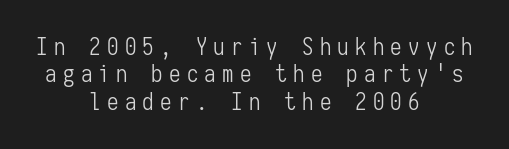
Q: Is the text bold? A: No.
Q: Is the text italic (slanted)? A: No, it is upright.
Q: Is the text underlined? A: No.
Q: How is the paragraph aligned? A: Centered.
Q: Is the spacing between letters normal or unusually wide? A: Unusually wide.
